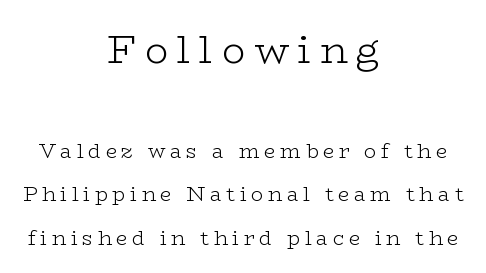
Q: Is the text bold? A: No.
Q: Is the text italic (slanted)? A: No, it is upright.
Q: Is the typeface a serif or a sans-serif typeface? A: Serif.
Q: Is the text underlined? A: No.
Q: How is the paragraph aligned? A: Centered.
Q: Is the spacing between letters normal or unusually wide? A: Unusually wide.
Q: Is the spacing between lines tight, normal or loose? A: Loose.
Q: Which block of text is set in a larger size, the first (top) or the second (bottom)? A: The first (top) one.
Q: Width (condensed, normal, or wide)? A: Wide.
Q: Stroke contrast? A: Low.
Q: x-height? A: Medium.
Q: Monospaced? A: No.
